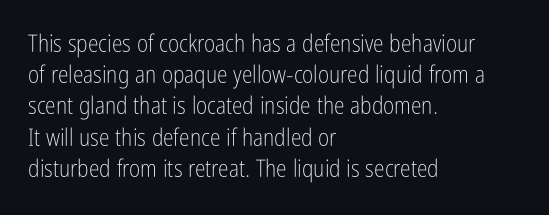
Q: Is the text bold? A: No.
Q: Is the text italic (slanted)? A: No, it is upright.
Q: Is the text underlined? A: No.
Q: How is the paragraph aligned? A: Left-aligned.
Q: Is the spacing between letters normal or unusually wide? A: Normal.
Q: Is the spacing between lines tight, normal or loose? A: Normal.
